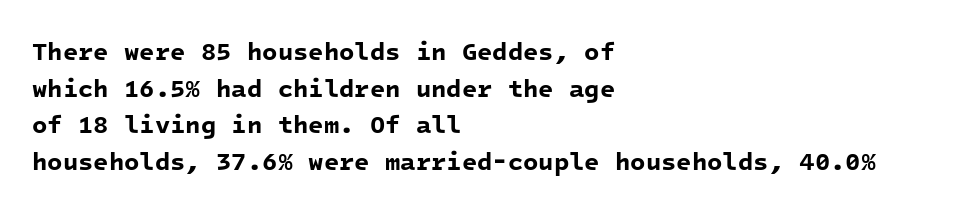
{"bold": "yes", "underline": "no", "align": "left", "line_spacing": "normal", "line_spacing_ratio": 1.47, "letter_spacing": "normal", "letter_spacing_em": 0.0, "glyph_px": 25}
